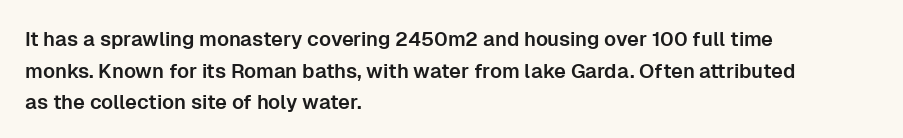
Q: Is the text italic (slanted)? A: No, it is upright.
Q: Is the text underlined? A: No.
Q: How is the paragraph aligned? A: Left-aligned.
Q: Is the spacing between letters normal or unusually wide? A: Normal.
Q: Is the spacing between lines tight, normal or loose? A: Normal.
